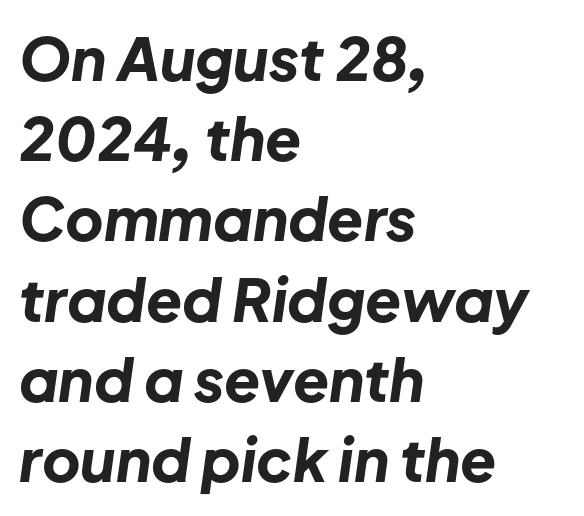
Q: Is the text bold? A: Yes.
Q: Is the text italic (slanted)? A: Yes, it leans right by about 8 degrees.
Q: Is the text underlined? A: No.
Q: How is the paragraph aligned? A: Left-aligned.
Q: Is the spacing between letters normal or unusually wide? A: Normal.
Q: Is the spacing between lines tight, normal or loose? A: Normal.
Q: Width (condensed, normal, or wide)? A: Normal.
Q: Stroke contrast? A: Low.
Q: x-height? A: Medium.
Q: Monospaced? A: No.
